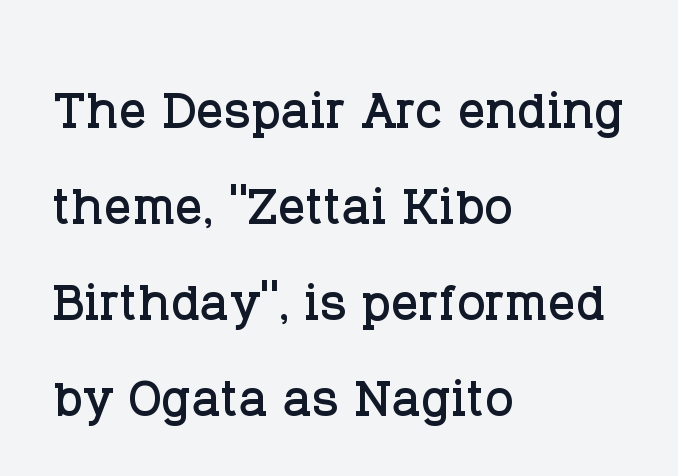
{"serif": "yes", "italic": "no", "width": "normal", "stroke_contrast": "low", "x_height": "large", "monospaced": "no", "underline": "no", "align": "left", "line_spacing": "normal", "line_spacing_ratio": 1.41, "letter_spacing": "normal", "letter_spacing_em": 0.0, "glyph_px": 68}
